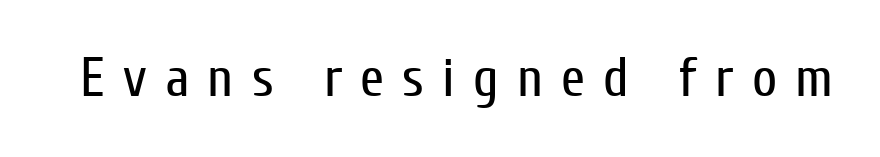
The image shows 55 px regular-weight, condensed sans-serif type, upright; set unusually wide letter spacing (+0.33 em), not underlined; low stroke contrast and a medium x-height.
